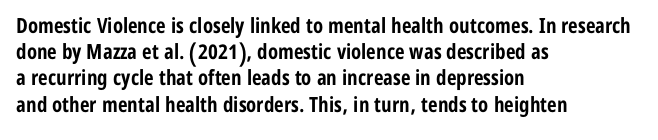
The image shows 21 px bold type, upright; set left-aligned, normal line spacing (1.25x), normal letter spacing, not underlined.
